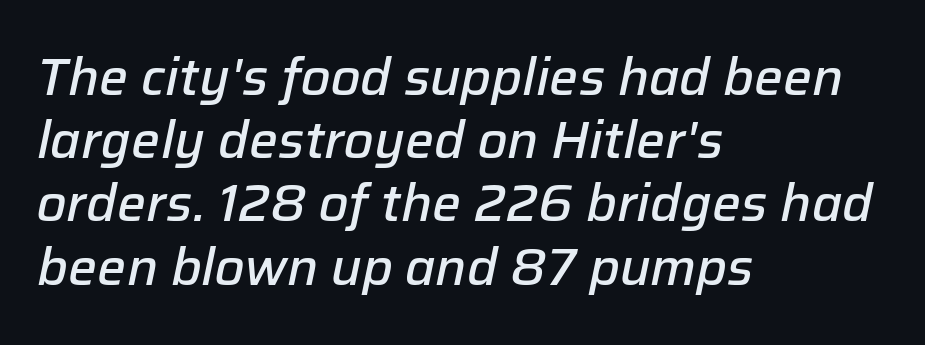
The image shows 51 px semibold type, italic (leaning right); set left-aligned, line spacing 1.24x, normal letter spacing, not underlined; low stroke contrast and a medium x-height.
